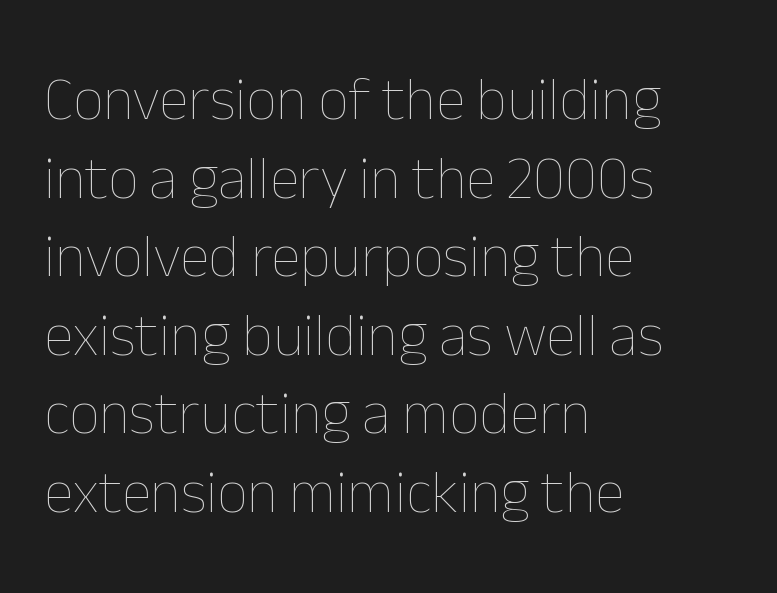
Q: Is the text bold? A: No.
Q: Is the text italic (slanted)? A: No, it is upright.
Q: Is the text underlined? A: No.
Q: How is the paragraph aligned? A: Left-aligned.
Q: Is the spacing between letters normal or unusually wide? A: Normal.
Q: Is the spacing between lines tight, normal or loose? A: Normal.
Q: Width (condensed, normal, or wide)? A: Normal.
Q: Stroke contrast? A: Low.
Q: x-height? A: Medium.
Q: Monospaced? A: No.
